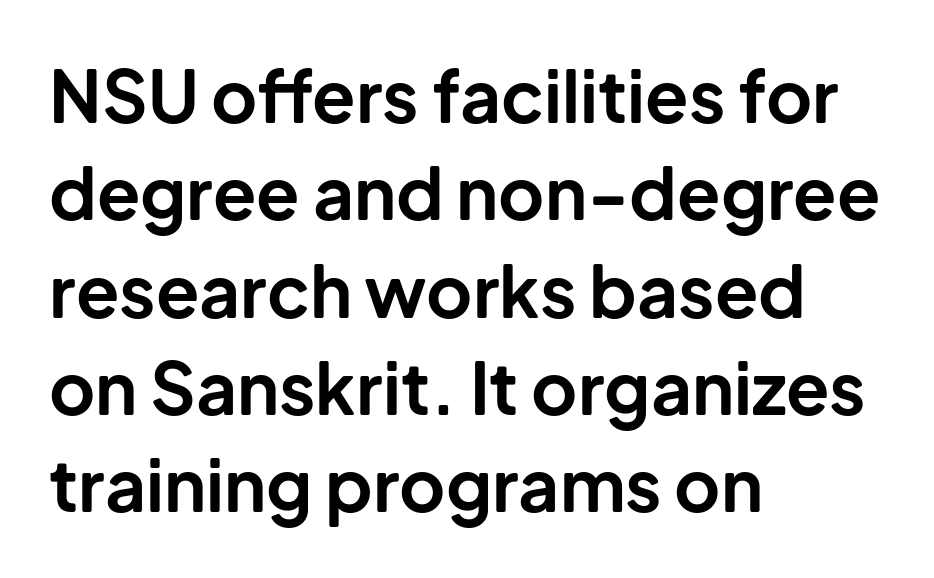
The rag falls on the right side of this text block. Serif or sans? Sans — the stroke terminals are bare. Heft: maximum for text — a bold. Is there any slant? The stems are plumb. The gap between lines stays unmarked. A typesetter would call this proportional, since set widths differ per character.
